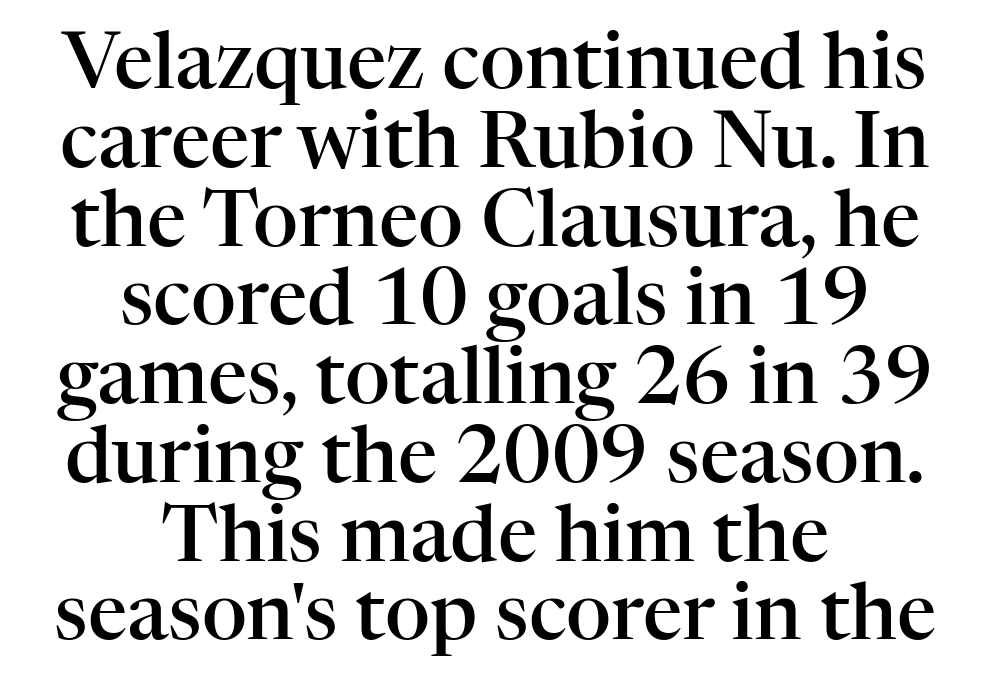
This sample has the flowing, uneven cadence of proportional lettering. The letters sit at their default tracking, neither squeezed nor spread. The foot of each line stays bare and open. If you measured baseline to baseline, you'd find a short distance. A somewhat darkened texture: the type is semibold rather than bold.
